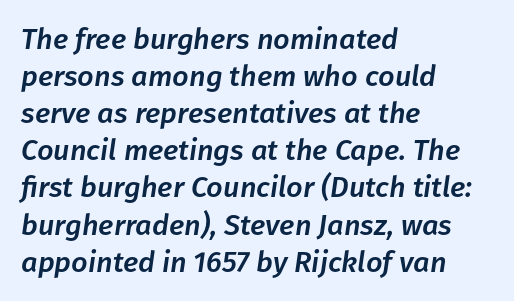
Q: Is the text italic (slanted)? A: Yes, it leans right by about 8 degrees.
Q: Is the text underlined? A: No.
Q: How is the paragraph aligned? A: Left-aligned.
Q: Is the spacing between letters normal or unusually wide? A: Normal.
Q: Is the spacing between lines tight, normal or loose? A: Normal.
Q: Width (condensed, normal, or wide)? A: Normal.
Q: Stroke contrast? A: Low.
Q: x-height? A: Medium.
Q: Monospaced? A: No.
